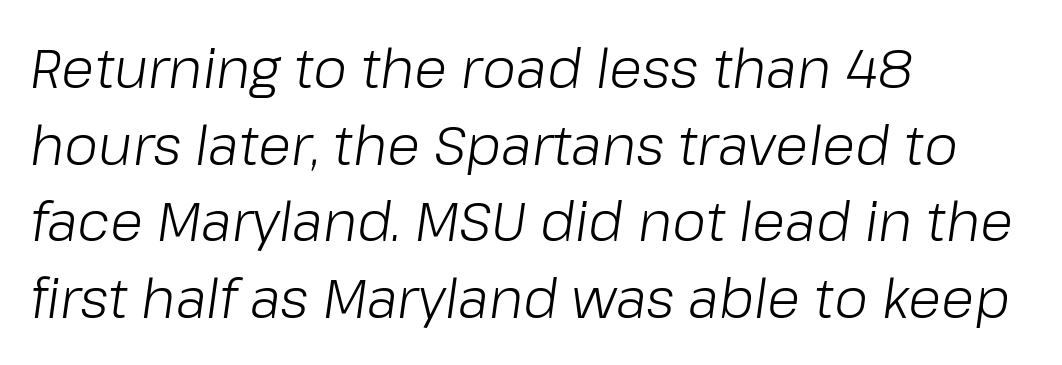
Q: Is the text bold? A: No.
Q: Is the text italic (slanted)? A: Yes, it leans right by about 8 degrees.
Q: Is the text underlined? A: No.
Q: How is the paragraph aligned? A: Left-aligned.
Q: Is the spacing between letters normal or unusually wide? A: Normal.
Q: Is the spacing between lines tight, normal or loose? A: Normal.
Q: Width (condensed, normal, or wide)? A: Normal.
Q: Stroke contrast? A: Low.
Q: x-height? A: Medium.
Q: Monospaced? A: No.
